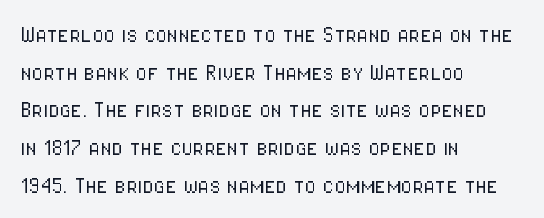
{"italic": "no", "bold": "no", "underline": "no", "align": "left", "line_spacing": "normal", "line_spacing_ratio": 1.45, "letter_spacing": "normal", "letter_spacing_em": 0.0, "glyph_px": 26}
